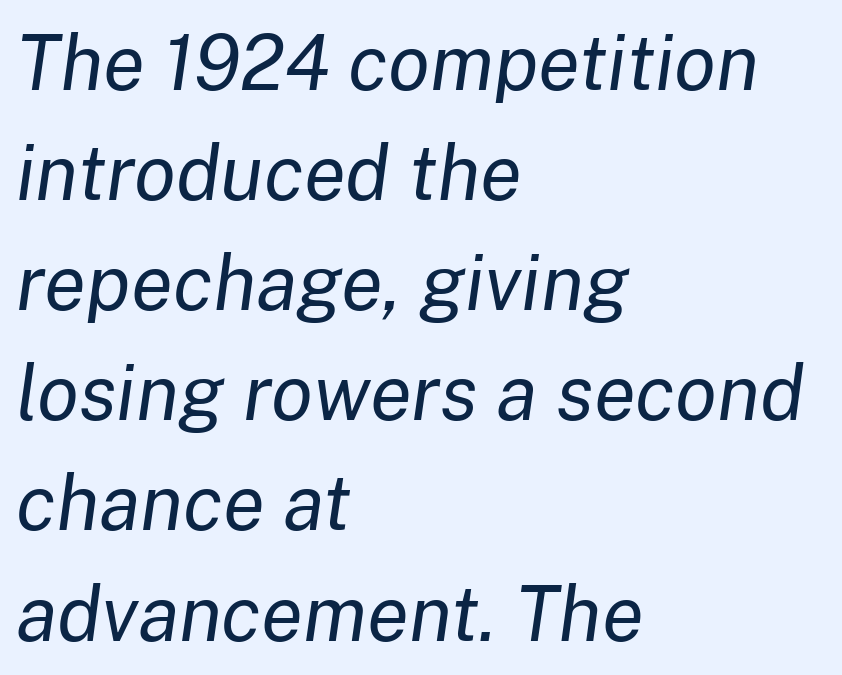
The image shows 77 px regular-weight type, italic (leaning right); set left-aligned, normal line spacing (1.43x), normal letter spacing, not underlined; low stroke contrast and a medium x-height.
